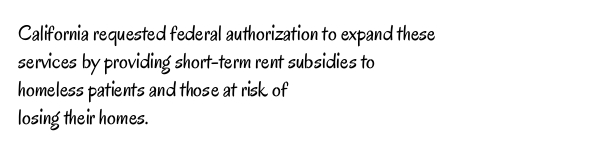
The image shows 22 px text type, upright; set left-aligned, normal line spacing (1.27x), normal letter spacing, not underlined.
